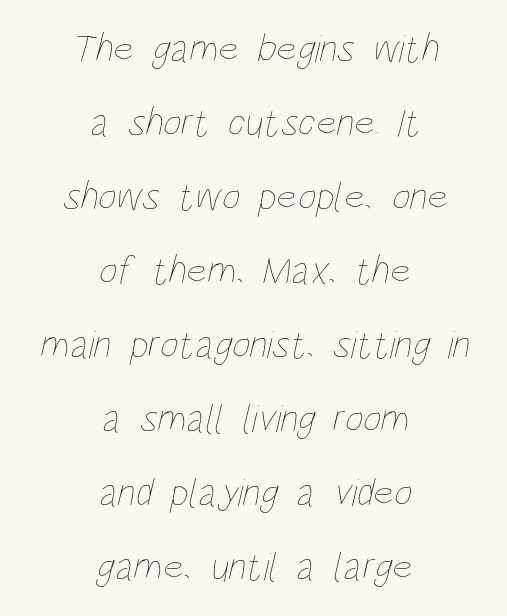
{"bold": "no", "weight": "thin", "width": "condensed", "stroke_contrast": "low", "x_height": "large", "monospaced": "no", "underline": "no", "align": "center", "line_spacing_ratio": 1.85, "letter_spacing": "normal", "letter_spacing_em": 0.0, "glyph_px": 40}
